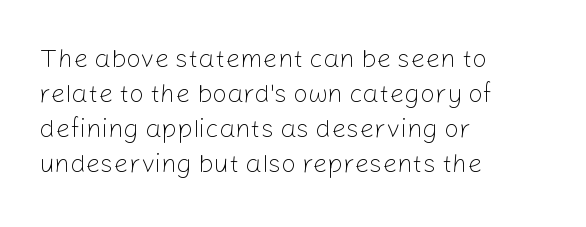
The strip under each line holds only bare page. Short note: letters normally spaced. The axis of the letterforms is exactly vertical. Line spacing here is normal. The rendering anchors every line to the left-hand side.
